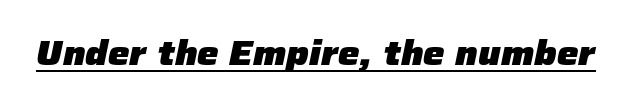
The image shows 34 px heavy type, italic (leaning right); set normal letter spacing, underlined; low stroke contrast and a medium x-height.
